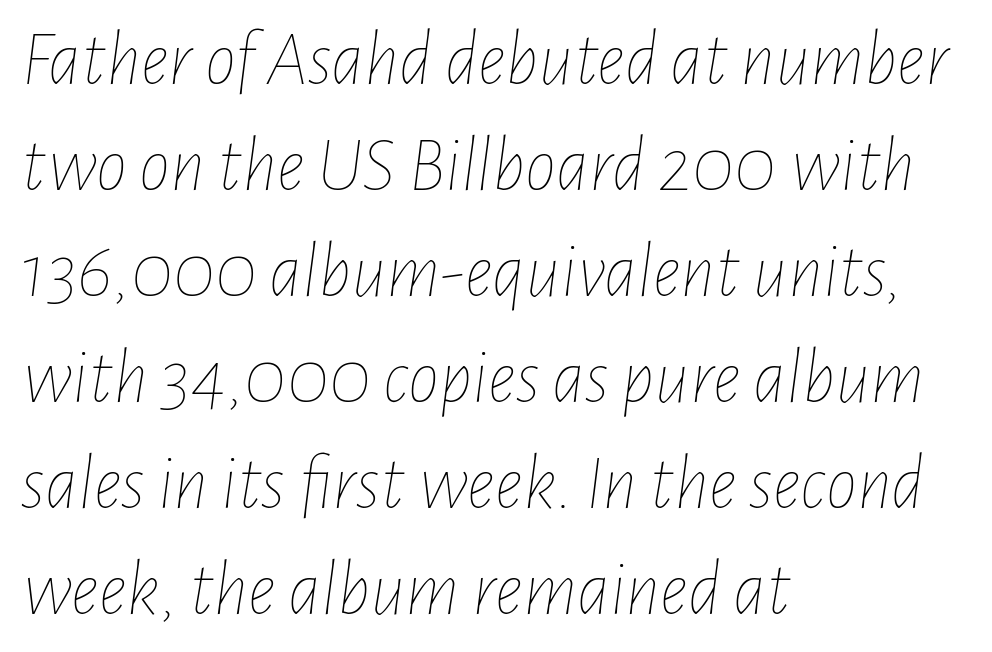
Q: Is the text bold? A: No.
Q: Is the text italic (slanted)? A: Yes, it leans right by about 7 degrees.
Q: Is the text underlined? A: No.
Q: How is the paragraph aligned? A: Left-aligned.
Q: Is the spacing between letters normal or unusually wide? A: Normal.
Q: Is the spacing between lines tight, normal or loose? A: Normal.
Q: Width (condensed, normal, or wide)? A: Condensed.
Q: Stroke contrast? A: Low.
Q: x-height? A: Medium.
Q: Monospaced? A: No.
